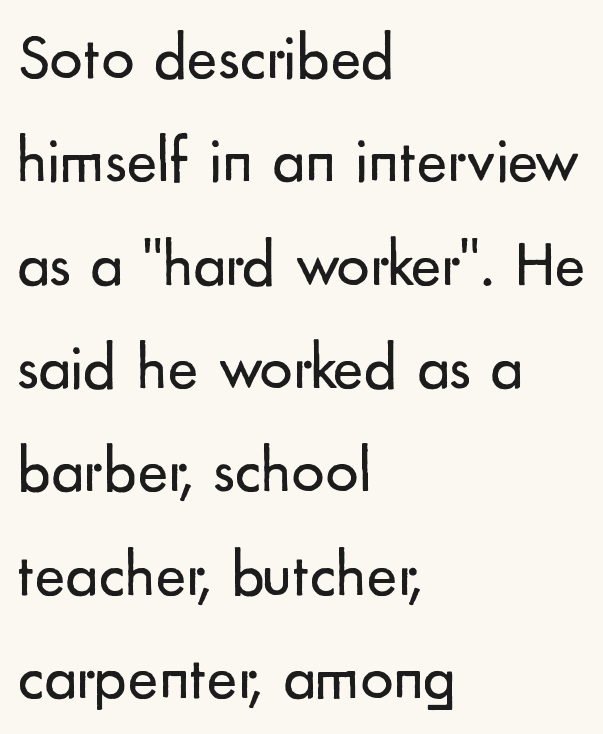
{"serif": "no", "italic": "no", "bold": "no", "weight": "regular", "width": "normal", "stroke_contrast": "low", "x_height": "small", "monospaced": "no", "underline": "no", "align": "left", "line_spacing": "normal", "line_spacing_ratio": 1.59, "letter_spacing": "normal", "letter_spacing_em": 0.0, "glyph_px": 65}
